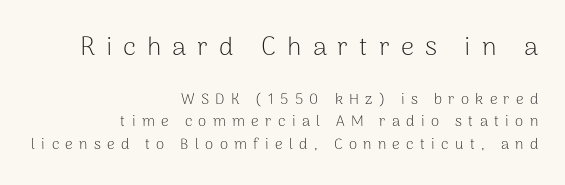
This block has exactly the height ordinary leading produces. The foot of each line stays bare and open. Compared with typical body copy, the letter spacing here is much looser. Compare the two chunks: the upper has the greater cap height.
